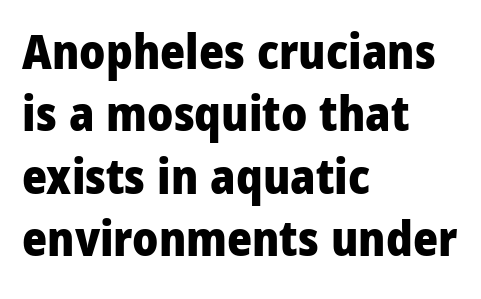
{"serif": "no", "italic": "no", "bold": "yes", "weight": "heavy", "width": "condensed", "stroke_contrast": "low", "x_height": "large", "monospaced": "no", "underline": "no", "align": "left", "line_spacing": "normal", "line_spacing_ratio": 1.3, "letter_spacing": "normal", "letter_spacing_em": 0.0, "glyph_px": 48}
